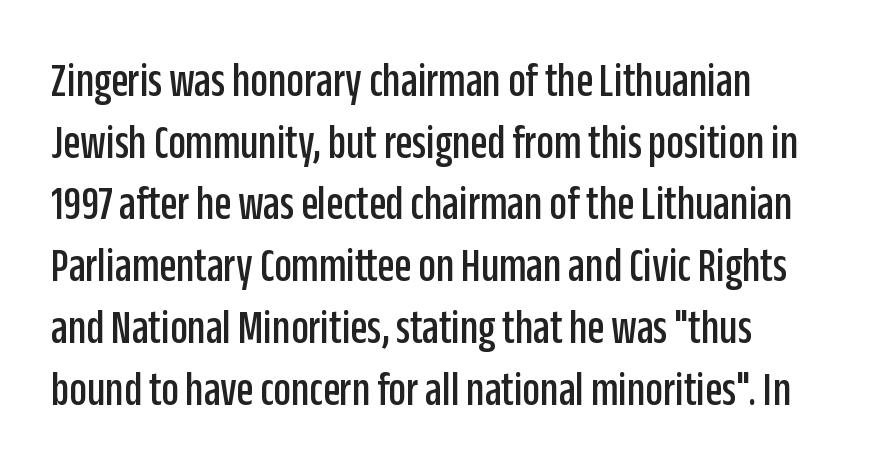
The image shows 49 px condensed sans-serif type, upright; set left-aligned, normal line spacing (1.26x), normal letter spacing, not underlined; low stroke contrast and a large x-height.
